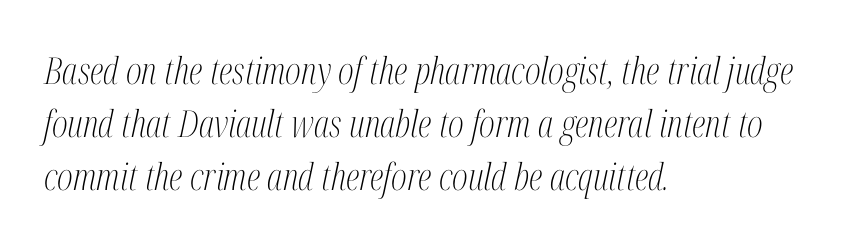
Q: Is the text bold? A: No.
Q: Is the text italic (slanted)? A: Yes, it leans right by about 12 degrees.
Q: Is the typeface a serif or a sans-serif typeface? A: Serif.
Q: Is the text underlined? A: No.
Q: How is the paragraph aligned? A: Left-aligned.
Q: Is the spacing between letters normal or unusually wide? A: Normal.
Q: Is the spacing between lines tight, normal or loose? A: Normal.
Q: Width (condensed, normal, or wide)? A: Condensed.
Q: Stroke contrast? A: Medium.
Q: x-height? A: Medium.
Q: Monospaced? A: No.
